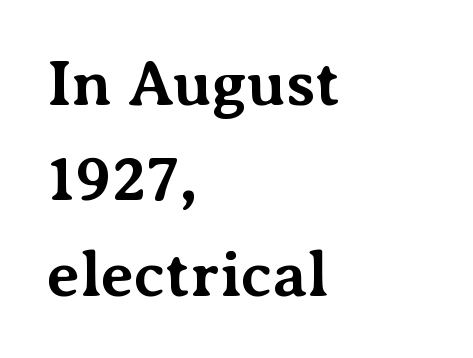
A normal amount of white space separates one row of letters from the next. The letterforms sit shoulder to shoulder at normal distance. Serifs: yes, visible at the terminals of the letterforms. Thick stems and heavy bowls — unmistakably bold. Here the designer chose a conventional face with non-uniform glyph widths.
